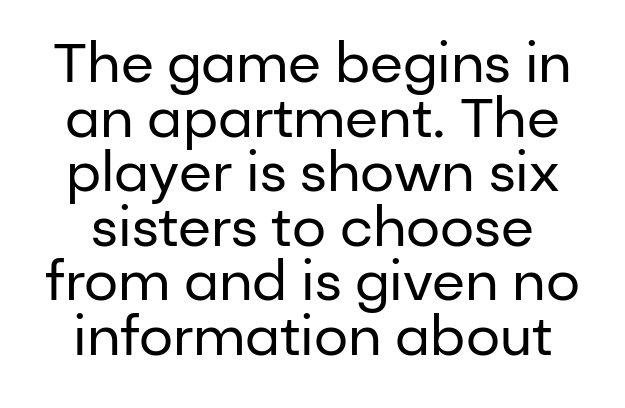
The glyphs are unaccompanied by any horizontal stroke below them. Every character sits straight up, as roman type does. The block of text is dense from top to bottom, with scant space between rows. No heavy texture on the line: the type isn't bold. Type style note: lacks serifs.
